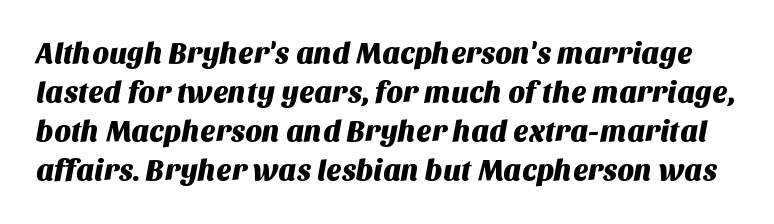
The image shows 29 px sans-serif type; set normal line spacing (1.34x), normal letter spacing, not underlined; medium stroke contrast and a large x-height.
